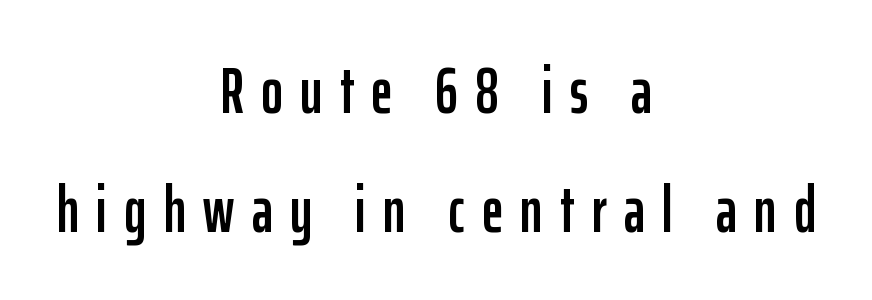
Q: Is the text italic (slanted)? A: No, it is upright.
Q: Is the typeface a serif or a sans-serif typeface? A: Sans-serif.
Q: Is the text underlined? A: No.
Q: How is the paragraph aligned? A: Centered.
Q: Is the spacing between letters normal or unusually wide? A: Unusually wide.
Q: Width (condensed, normal, or wide)? A: Condensed.
Q: Stroke contrast? A: Low.
Q: x-height? A: Medium.
Q: Monospaced? A: No.
